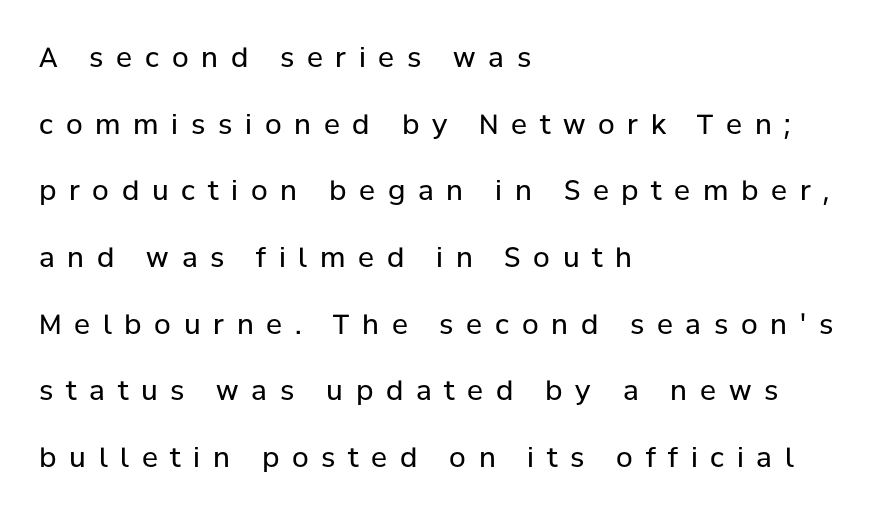
{"italic": "no", "bold": "no", "underline": "no", "align": "left", "line_spacing": "loose", "line_spacing_ratio": 2.47, "letter_spacing": "wide", "letter_spacing_em": 0.47, "glyph_px": 27}
